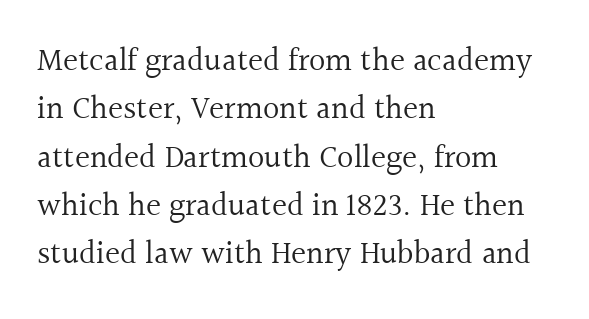
The area under the type is left untouched. The typography opts for an upright posture over an oblique one. Unbolded letterforms with no extra heft. Caption: standard tracking, unaltered.
